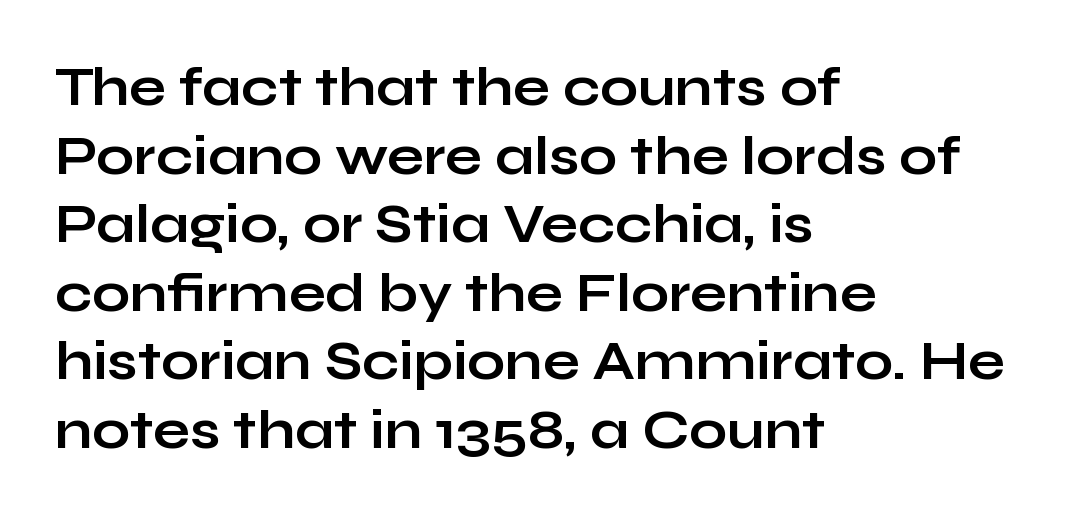
Q: Is the text bold? A: Yes.
Q: Is the text italic (slanted)? A: No, it is upright.
Q: Is the typeface a serif or a sans-serif typeface? A: Sans-serif.
Q: Is the text underlined? A: No.
Q: How is the paragraph aligned? A: Left-aligned.
Q: Is the spacing between letters normal or unusually wide? A: Normal.
Q: Is the spacing between lines tight, normal or loose? A: Normal.
Q: Width (condensed, normal, or wide)? A: Wide.
Q: Stroke contrast? A: Low.
Q: x-height? A: Medium.
Q: Monospaced? A: No.
